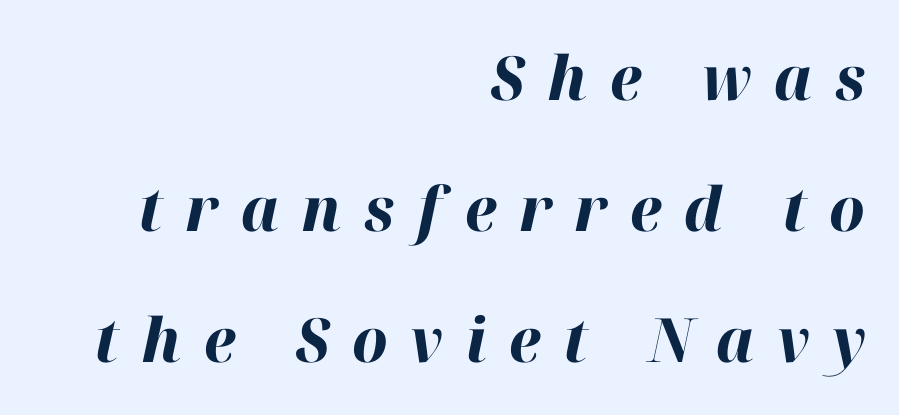
{"italic": "yes", "lean": "right", "slant_degrees": 12, "bold": "yes", "weight": "bold", "width": "normal", "stroke_contrast": "high", "x_height": "medium", "monospaced": "no", "underline": "no", "align": "right", "line_spacing": "loose", "line_spacing_ratio": 2.15, "letter_spacing": "wide", "letter_spacing_em": 0.37, "glyph_px": 61}
